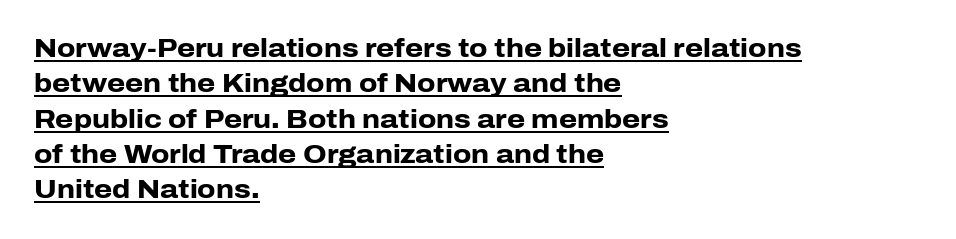
The image shows 26 px bold type, upright; set left-aligned, normal line spacing (1.36x), normal letter spacing, underlined.
